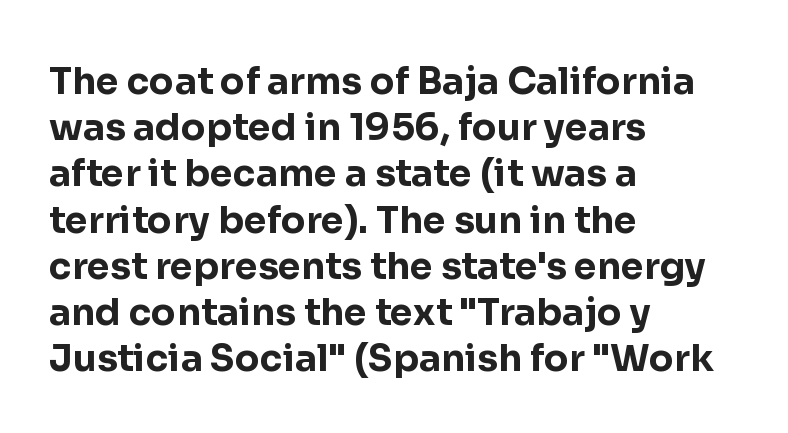
The image shows 37 px bold sans-serif type, upright; set left-aligned, normal line spacing (1.25x), normal letter spacing, not underlined; low stroke contrast and a medium x-height.
